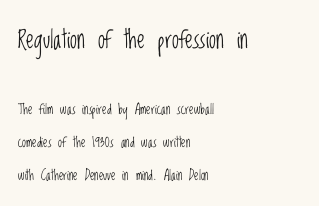
The image shows 25 px text type, upright; set left-aligned, loose line spacing (2.35x), normal letter spacing, not underlined; the first (top) block is 1.79x larger.
